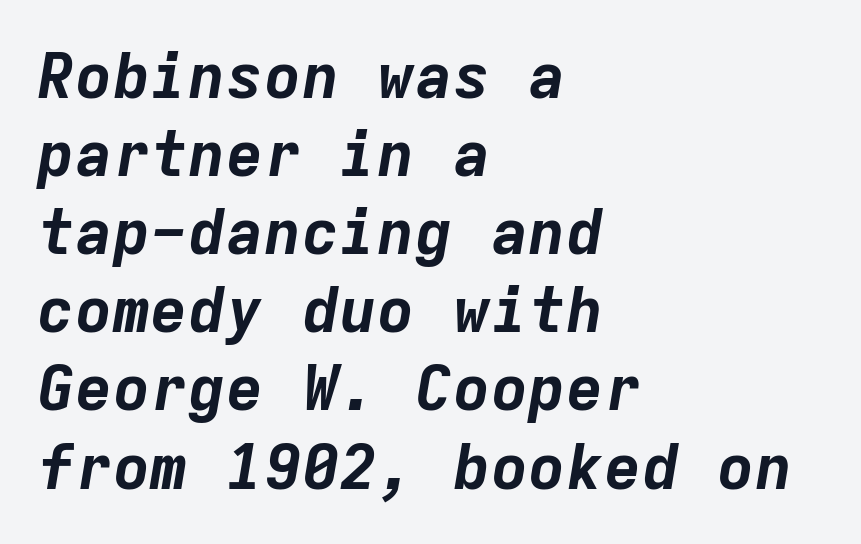
{"italic": "yes", "lean": "right", "slant_degrees": 9, "bold": "yes", "weight": "bold", "width": "normal", "stroke_contrast": "low", "x_height": "medium", "monospaced": "yes", "underline": "no", "align": "left", "line_spacing_ratio": 1.24, "letter_spacing": "normal", "letter_spacing_em": 0.0, "glyph_px": 63}
